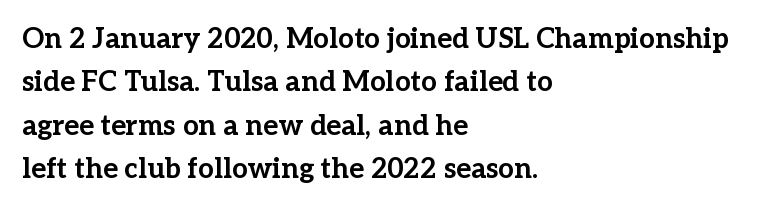
{"serif": "yes", "italic": "no", "bold": "yes", "weight": "bold", "width": "normal", "stroke_contrast": "low", "x_height": "medium", "monospaced": "no", "underline": "no", "align": "left", "line_spacing": "normal", "line_spacing_ratio": 1.55, "letter_spacing": "normal", "letter_spacing_em": 0.0, "glyph_px": 28}
